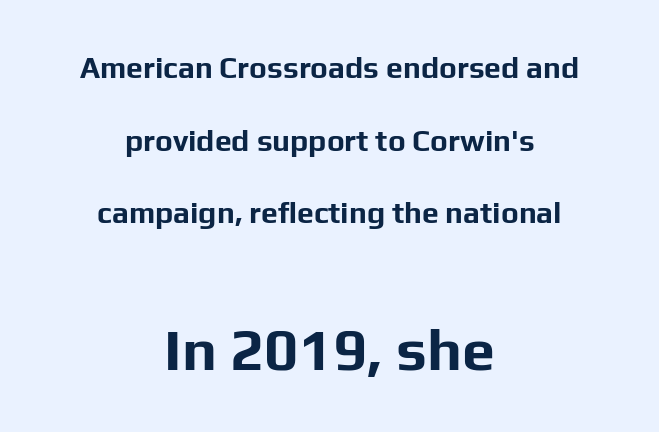
{"serif": "no", "italic": "no", "bold": "yes", "weight": "bold", "width": "normal", "stroke_contrast": "low", "x_height": "medium", "monospaced": "no", "underline": "no", "align": "center", "line_spacing": "loose", "line_spacing_ratio": 2.42, "letter_spacing": "normal", "letter_spacing_em": 0.0, "larger_block": "second", "size_ratio": 1.97, "glyph_px": 59}
